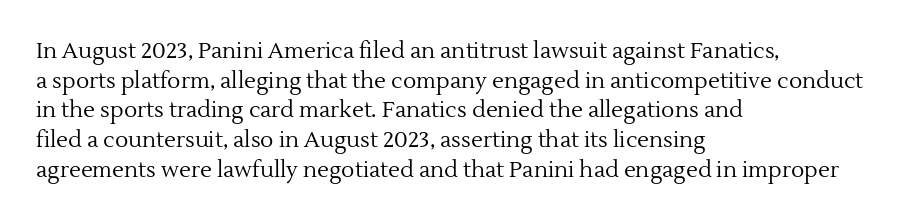
The image shows 22 px text type, upright; set left-aligned, normal line spacing (1.35x), normal letter spacing, not underlined.
